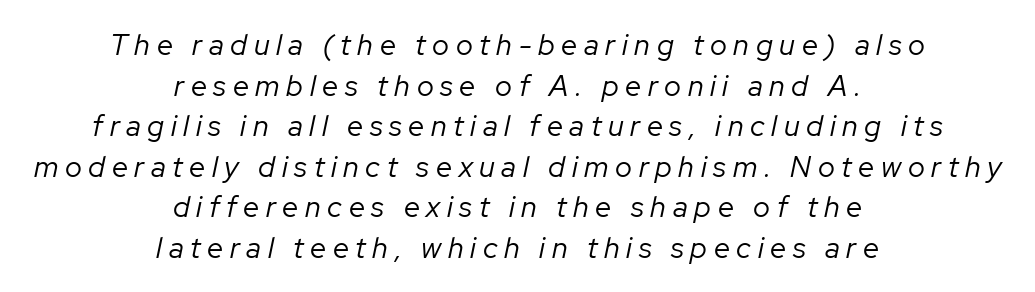
The letters are slanted; this is an italic face. This sample is center-justified, so both line endings float freely. No heavy texture on the line: the type isn't bold. Anything drawn beneath the words? Only blank space.
